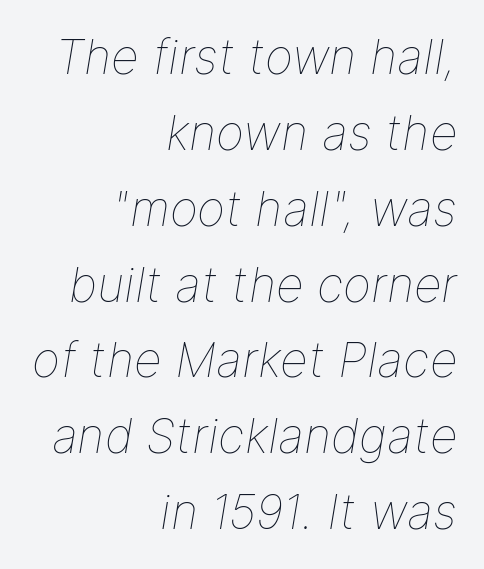
Q: Is the text bold? A: No.
Q: Is the text italic (slanted)? A: Yes, it leans right by about 9 degrees.
Q: Is the text underlined? A: No.
Q: How is the paragraph aligned? A: Right-aligned.
Q: Is the spacing between letters normal or unusually wide? A: Normal.
Q: Is the spacing between lines tight, normal or loose? A: Normal.
Q: Width (condensed, normal, or wide)? A: Normal.
Q: Stroke contrast? A: Low.
Q: x-height? A: Medium.
Q: Monospaced? A: No.
